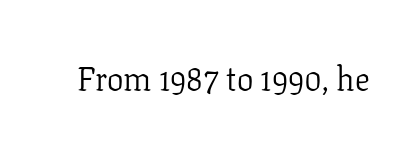
{"serif": "yes", "italic": "no", "bold": "no", "weight": "light", "width": "normal", "stroke_contrast": "low", "x_height": "medium", "monospaced": "no", "underline": "no", "letter_spacing": "normal", "letter_spacing_em": 0.0, "glyph_px": 33}
